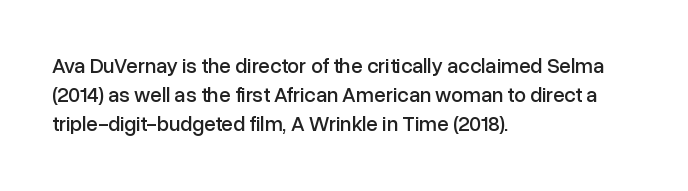
The image shows 21 px text type, upright; set left-aligned, normal line spacing (1.38x), normal letter spacing, not underlined.
